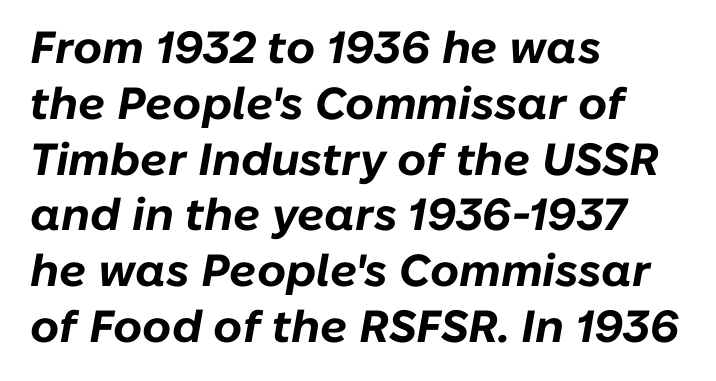
These lines are set flush left with a ragged right edge. Inter-character spacing is left at the font's built-in metrics. Spacing verdict: proportional, widths tailored to each character. You can tell it's italic because the verticals aren't actually vertical. Underlining? Definitely not there.
